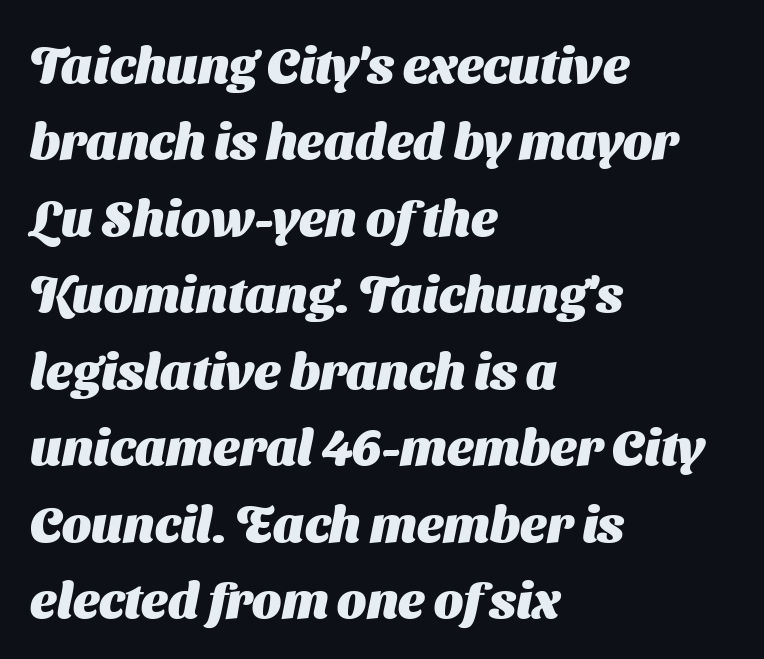
{"serif": "no", "bold": "yes", "weight": "heavy", "width": "normal", "stroke_contrast": "medium", "x_height": "medium", "monospaced": "no", "underline": "no", "align": "left", "line_spacing": "normal", "line_spacing_ratio": 1.5, "letter_spacing": "normal", "letter_spacing_em": 0.0, "glyph_px": 51}
